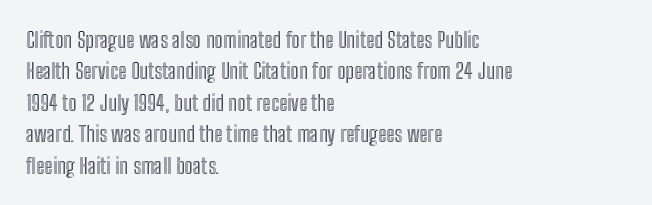
Q: Is the text italic (slanted)? A: No, it is upright.
Q: Is the text underlined? A: No.
Q: How is the paragraph aligned? A: Left-aligned.
Q: Is the spacing between letters normal or unusually wide? A: Normal.
Q: Is the spacing between lines tight, normal or loose? A: Normal.
